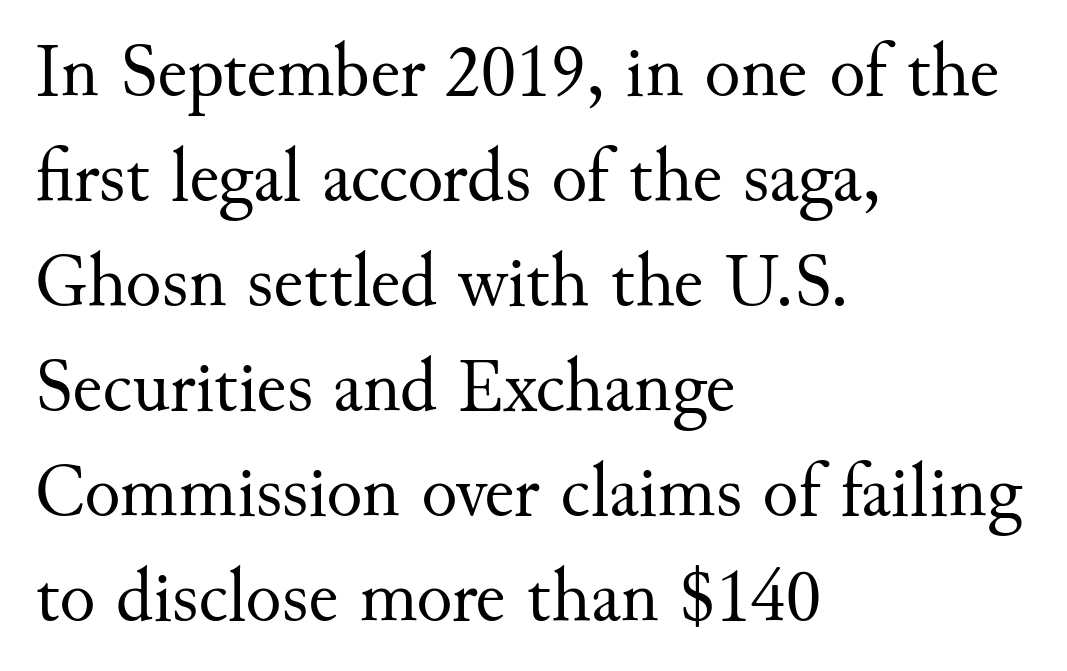
Q: Is the text bold? A: No.
Q: Is the text italic (slanted)? A: No, it is upright.
Q: Is the typeface a serif or a sans-serif typeface? A: Serif.
Q: Is the text underlined? A: No.
Q: How is the paragraph aligned? A: Left-aligned.
Q: Is the spacing between letters normal or unusually wide? A: Normal.
Q: Is the spacing between lines tight, normal or loose? A: Normal.
Q: Width (condensed, normal, or wide)? A: Normal.
Q: Stroke contrast? A: Medium.
Q: x-height? A: Small.
Q: Monospaced? A: No.
